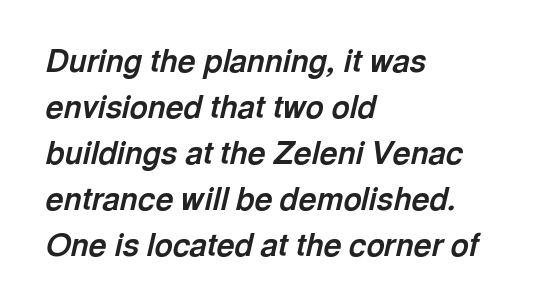
The image shows 31 px bold type, italic (leaning right); set left-aligned, normal line spacing (1.48x), normal letter spacing, not underlined; a medium x-height.
